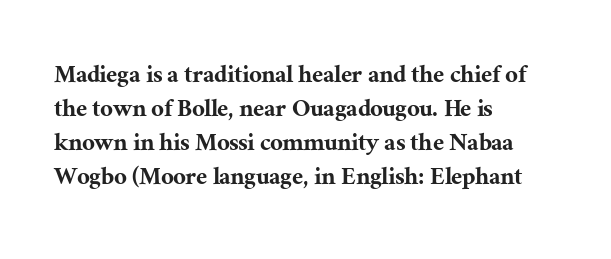
Only glyphs here, with clear space below each row. Is there any slant? The stems are plumb. The passage shown has conventional tracking throughout. To sum up the face: it has serifs.
